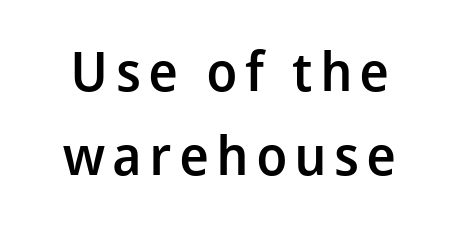
Proportional: the letters do not fall into vertical columns. The specimen reads as upright at a glance. Examine the stroke ends and you'll find no serifs. In terms of leading, this rendering sits right in the middle.
